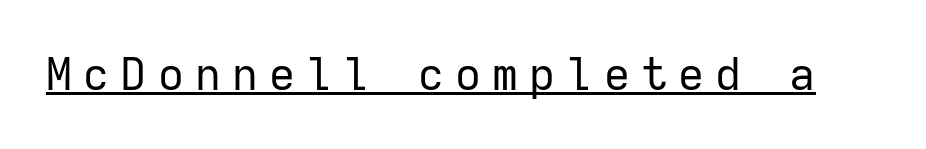
{"serif": "no", "italic": "no", "bold": "no", "weight": "regular", "width": "normal", "stroke_contrast": "low", "x_height": "medium", "monospaced": "yes", "underline": "yes", "letter_spacing": "wide", "letter_spacing_em": 0.25, "glyph_px": 45}
